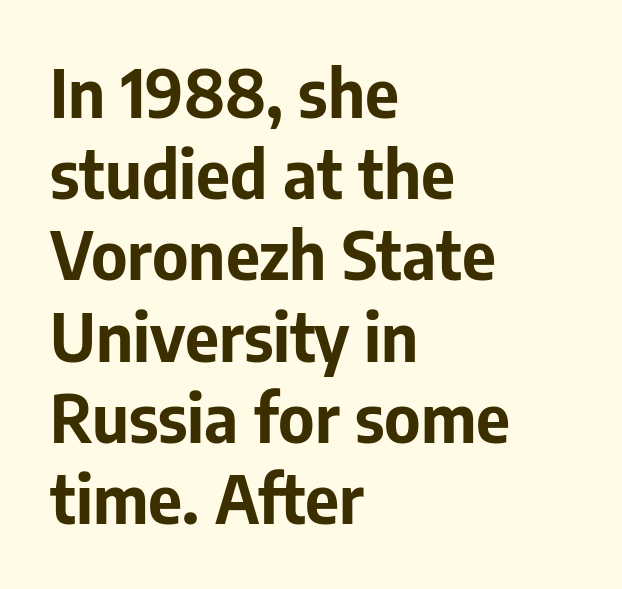
The image shows 66 px bold sans-serif type, upright; set left-aligned, line spacing 1.23x, normal letter spacing, not underlined; low stroke contrast and a medium x-height.
